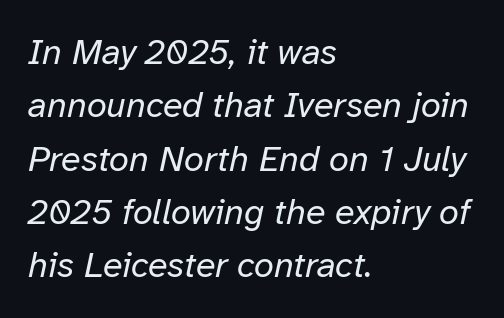
Q: Is the text bold? A: No.
Q: Is the text italic (slanted)? A: Yes, it leans right by about 12 degrees.
Q: Is the text underlined? A: No.
Q: How is the paragraph aligned? A: Left-aligned.
Q: Is the spacing between letters normal or unusually wide? A: Normal.
Q: Is the spacing between lines tight, normal or loose? A: Normal.
Q: Width (condensed, normal, or wide)? A: Normal.
Q: Stroke contrast? A: Low.
Q: x-height? A: Medium.
Q: Monospaced? A: No.
